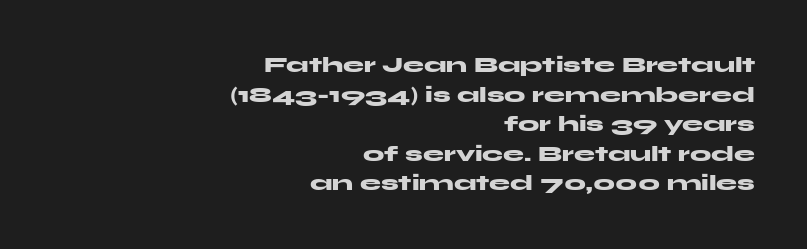
{"italic": "no", "bold": "yes", "underline": "no", "align": "right", "line_spacing": "normal", "line_spacing_ratio": 1.41, "letter_spacing": "normal", "letter_spacing_em": 0.0, "glyph_px": 21}
